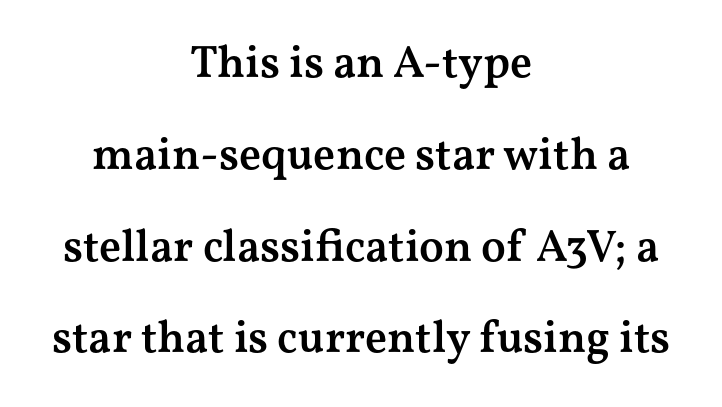
Q: Is the text bold? A: Semi-bold.
Q: Is the text italic (slanted)? A: No, it is upright.
Q: Is the typeface a serif or a sans-serif typeface? A: Serif.
Q: Is the text underlined? A: No.
Q: How is the paragraph aligned? A: Centered.
Q: Is the spacing between letters normal or unusually wide? A: Normal.
Q: Is the spacing between lines tight, normal or loose? A: Loose.
Q: Width (condensed, normal, or wide)? A: Wide.
Q: Stroke contrast? A: Medium.
Q: x-height? A: Medium.
Q: Monospaced? A: No.
